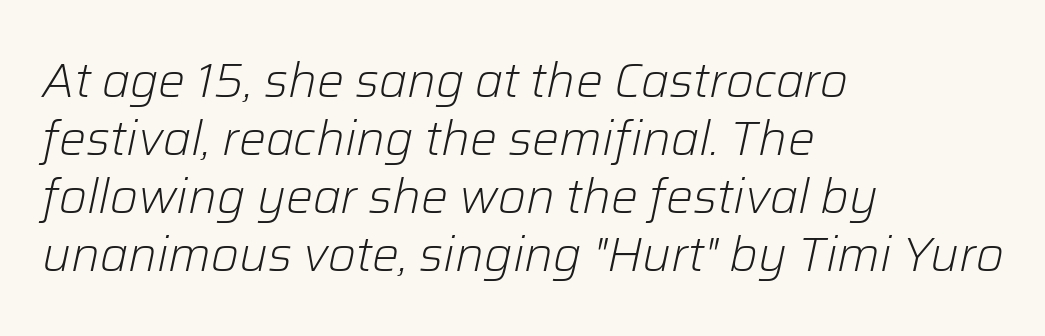
The image shows 48 px light type, italic (leaning right); set left-aligned, line spacing 1.21x, normal letter spacing, not underlined; low stroke contrast and a medium x-height.
